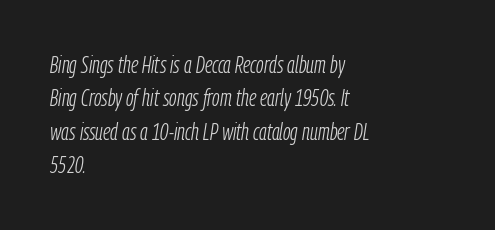
{"italic": "yes", "lean": "right", "slant_degrees": 9, "bold": "no", "underline": "no", "align": "left", "line_spacing": "normal", "line_spacing_ratio": 1.45, "letter_spacing": "normal", "letter_spacing_em": 0.0, "glyph_px": 23}
